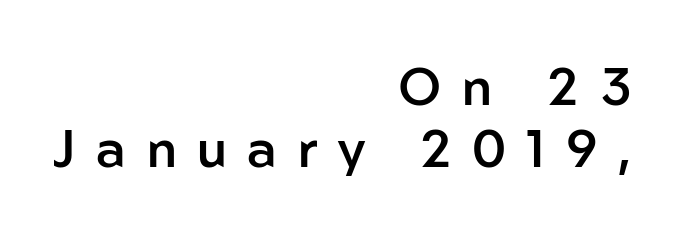
The image shows 52 px semibold sans-serif type, upright; set right-aligned, line spacing 1.2x, unusually wide letter spacing (+0.4 em), not underlined; low stroke contrast and a medium x-height.
